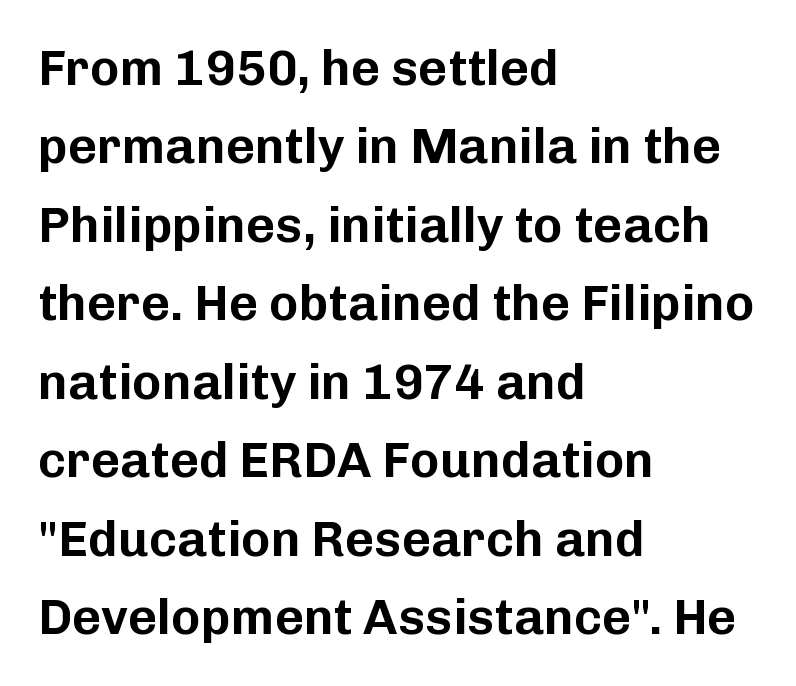
Posture: straight, roman, zero tilt. Note the varied advance widths — an 'i' is clearly narrower than an 'm'. Quick note: interline space is typical. The passage shown is not underscored anywhere. A student would call this left alignment; a typographer would say flush left, rag right.
